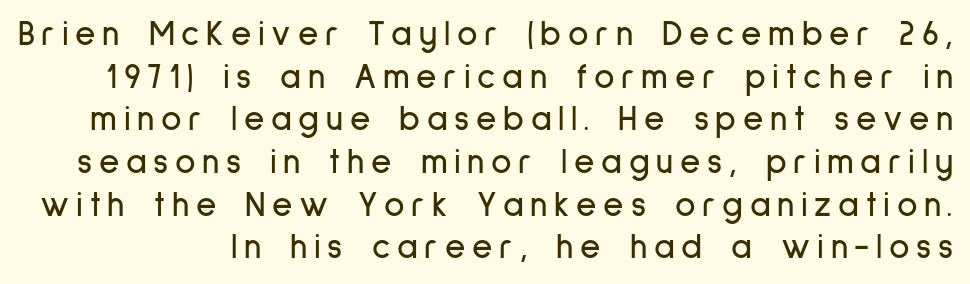
Ordinary non-slanted type is in use. Font category for this specimen: sans-serif. The words here are not underlined. Looks like regular typesetting: each glyph gets only the width it needs.
